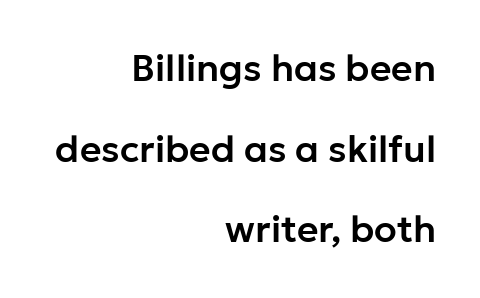
{"serif": "no", "italic": "no", "width": "normal", "stroke_contrast": "low", "x_height": "medium", "monospaced": "no", "underline": "no", "align": "right", "line_spacing": "loose", "line_spacing_ratio": 2.18, "letter_spacing": "normal", "letter_spacing_em": 0.0, "glyph_px": 37}
